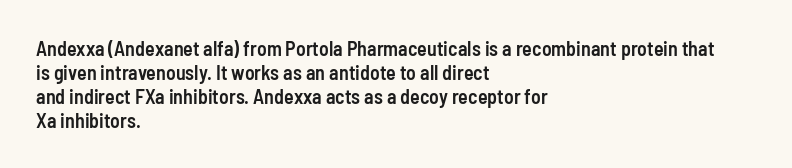
The image shows 20 px text type, upright; set left-aligned, line spacing 1.2x, normal letter spacing, not underlined.
